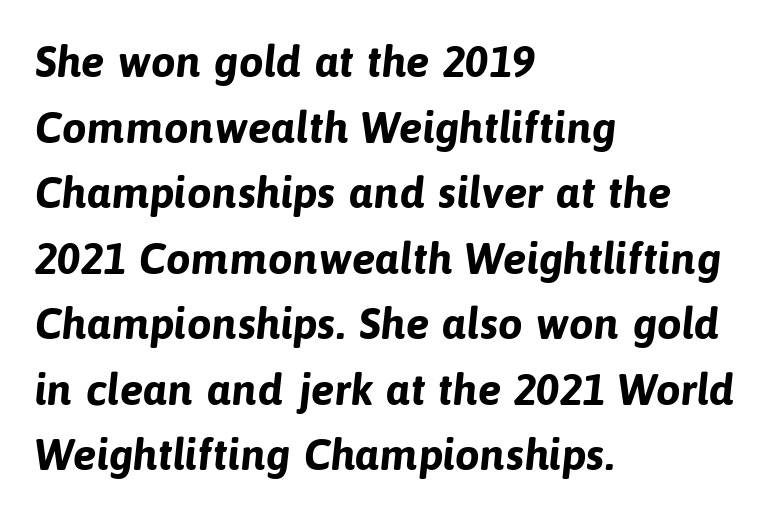
Underlining? Definitely not there. The letters sit at their default tracking, neither squeezed nor spread. Classification — sans serif. This sample is left-justified, so line endings fall wherever the words run out. The rendering uses a moderate line-height, typical for paragraphs. The face used here is proportionally spaced, like ordinary book or web type.
